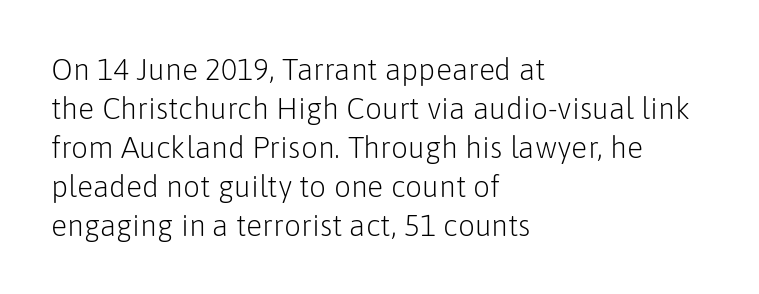
The image shows 30 px light sans-serif type, upright; set left-aligned, normal line spacing (1.3x), normal letter spacing, not underlined; low stroke contrast and a medium x-height.
